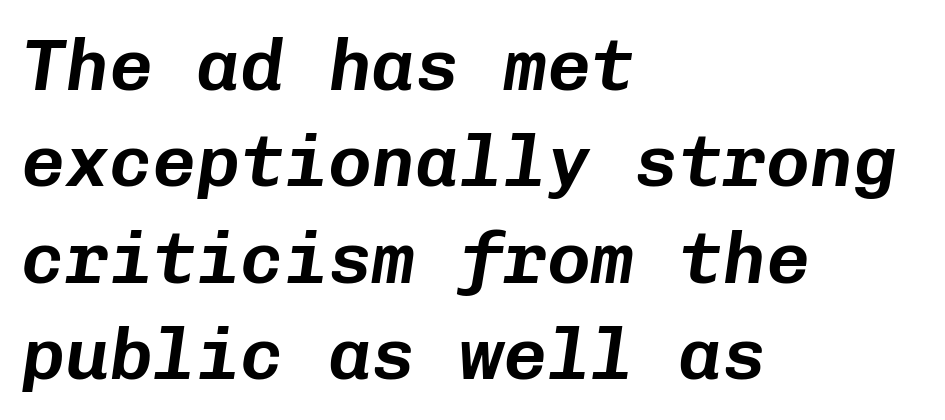
{"italic": "yes", "lean": "right", "slant_degrees": 8, "width": "normal", "stroke_contrast": "low", "x_height": "medium", "monospaced": "yes", "underline": "no", "align": "left", "line_spacing": "normal", "line_spacing_ratio": 1.32, "letter_spacing": "normal", "letter_spacing_em": 0.0, "glyph_px": 73}
